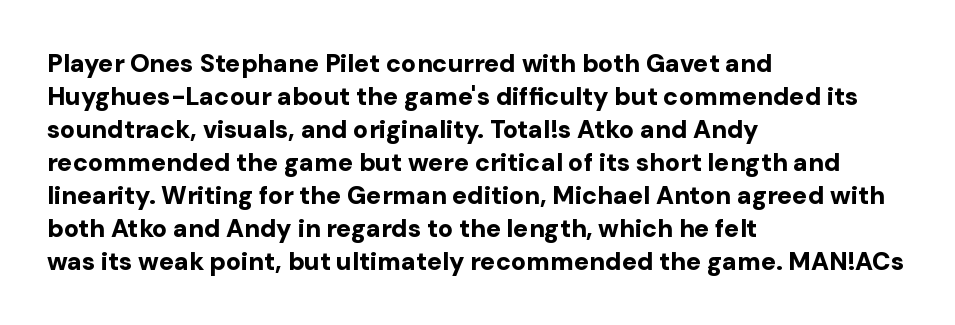
{"italic": "no", "bold": "yes", "underline": "no", "align": "left", "line_spacing": "normal", "line_spacing_ratio": 1.32, "letter_spacing": "normal", "letter_spacing_em": 0.0, "glyph_px": 25}
